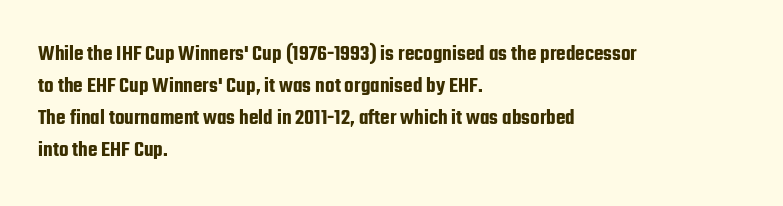
{"italic": "no", "underline": "no", "align": "left", "line_spacing": "normal", "line_spacing_ratio": 1.46, "letter_spacing": "normal", "letter_spacing_em": 0.0, "glyph_px": 22}
